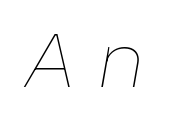
{"italic": "yes", "lean": "right", "slant_degrees": 10, "bold": "no", "weight": "thin", "width": "normal", "stroke_contrast": "low", "x_height": "medium", "monospaced": "no", "underline": "no", "letter_spacing": "wide", "letter_spacing_em": 0.3, "glyph_px": 76}
